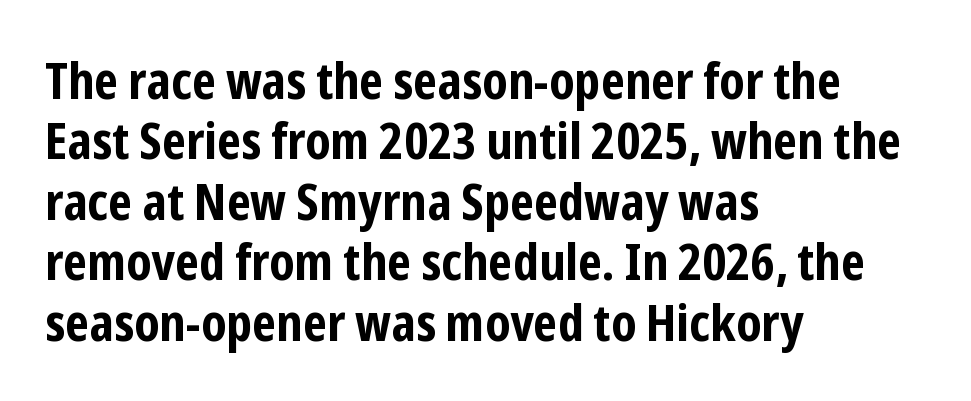
The image shows 50 px bold, condensed sans-serif type, upright; set left-aligned, line spacing 1.21x, normal letter spacing, not underlined; low stroke contrast and a medium x-height.
